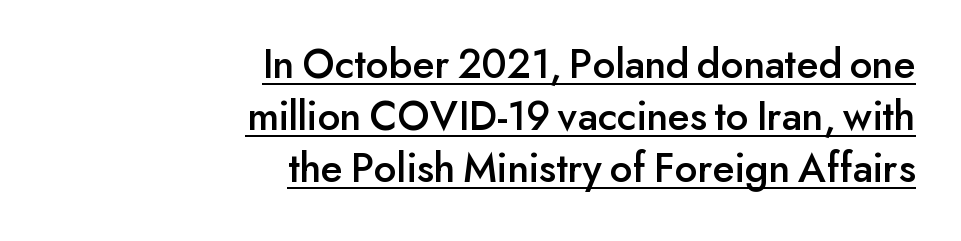
The image shows 43 px sans-serif type, upright; set right-aligned, line spacing 1.21x, normal letter spacing, underlined; low stroke contrast and a small x-height.
